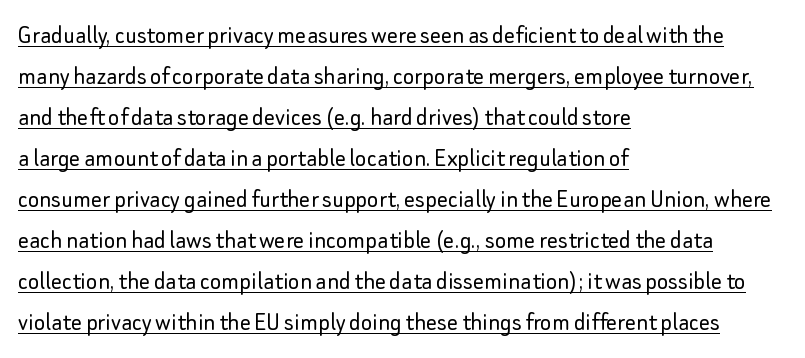
Q: Is the text bold? A: No.
Q: Is the text italic (slanted)? A: No, it is upright.
Q: Is the text underlined? A: Yes.
Q: How is the paragraph aligned? A: Left-aligned.
Q: Is the spacing between letters normal or unusually wide? A: Normal.
Q: Is the spacing between lines tight, normal or loose? A: Normal.
